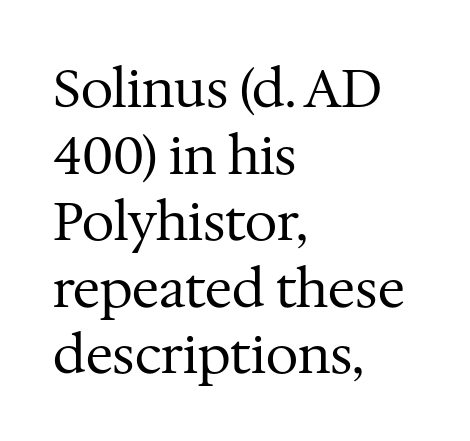
The image shows 52 px regular-weight serif type, upright; set left-aligned, normal line spacing (1.28x), normal letter spacing, not underlined; medium stroke contrast and a medium x-height.
